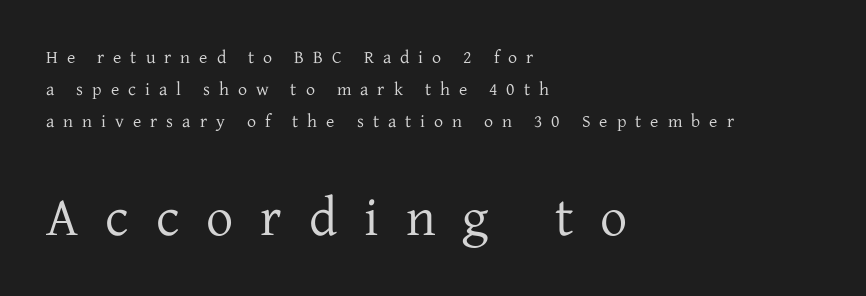
The image shows 54 px regular-weight serif type, upright; set left-aligned, line spacing 1.77x, unusually wide letter spacing (+0.5 em), not underlined; the second (bottom) block is 3.0x larger; low stroke contrast and a medium x-height.
